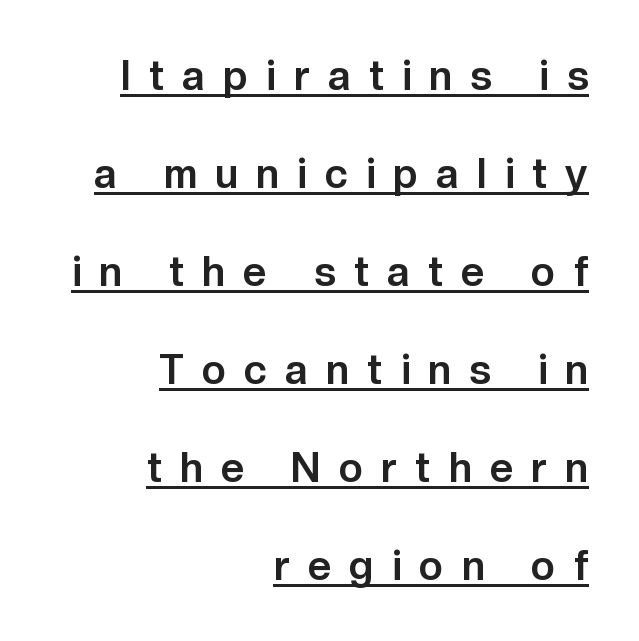
{"serif": "no", "italic": "no", "bold": "yes", "weight": "bold", "width": "normal", "stroke_contrast": "low", "x_height": "medium", "monospaced": "no", "underline": "yes", "align": "right", "line_spacing": "loose", "line_spacing_ratio": 2.39, "letter_spacing": "wide", "letter_spacing_em": 0.45, "glyph_px": 41}
